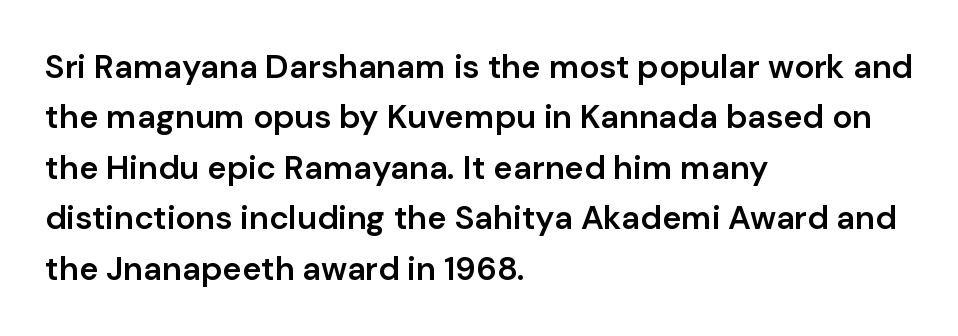
Q: Is the text bold? A: Semi-bold.
Q: Is the text italic (slanted)? A: No, it is upright.
Q: Is the typeface a serif or a sans-serif typeface? A: Sans-serif.
Q: Is the text underlined? A: No.
Q: How is the paragraph aligned? A: Left-aligned.
Q: Is the spacing between letters normal or unusually wide? A: Normal.
Q: Is the spacing between lines tight, normal or loose? A: Normal.
Q: Width (condensed, normal, or wide)? A: Normal.
Q: Stroke contrast? A: Low.
Q: x-height? A: Medium.
Q: Monospaced? A: No.
